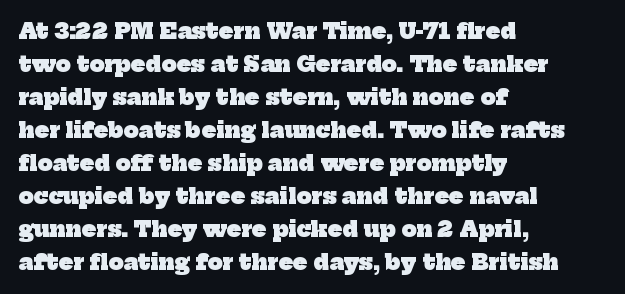
{"bold": "yes", "underline": "no", "align": "left", "line_spacing": "normal", "line_spacing_ratio": 1.57, "letter_spacing": "normal", "letter_spacing_em": 0.0, "glyph_px": 21}
